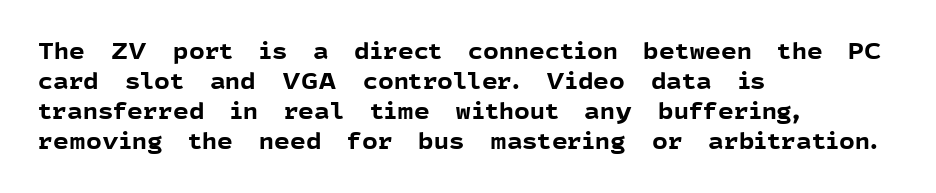
Italic: no, the glyphs are upright roman. Standard letterfit; no display-style spreading of the glyphs. Glance below the letters and you will spot only blank space. Its strokes are broad and dark, the hallmark of bold type.
